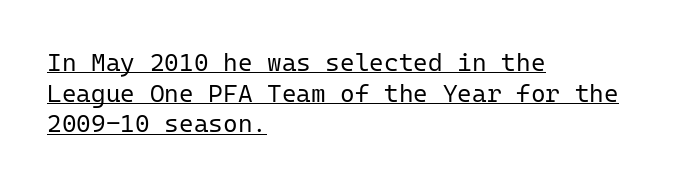
The image shows 25 px text type, upright; set left-aligned, line spacing 1.23x, normal letter spacing, underlined.
